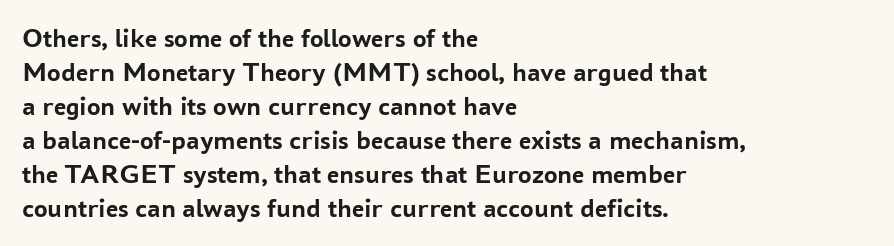
Q: Is the text bold? A: Yes.
Q: Is the text italic (slanted)? A: No, it is upright.
Q: Is the text underlined? A: No.
Q: How is the paragraph aligned? A: Left-aligned.
Q: Is the spacing between letters normal or unusually wide? A: Normal.
Q: Is the spacing between lines tight, normal or loose? A: Normal.
